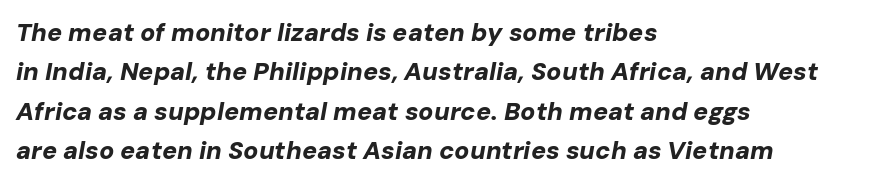
Is the letter spacing exaggerated? No — it looks like the ordinary default. Descenders are the only things crossing below the line. The whole block is typeset with a tilt. The rag falls on the right side of this text block. Quick note: interline space is typical.
